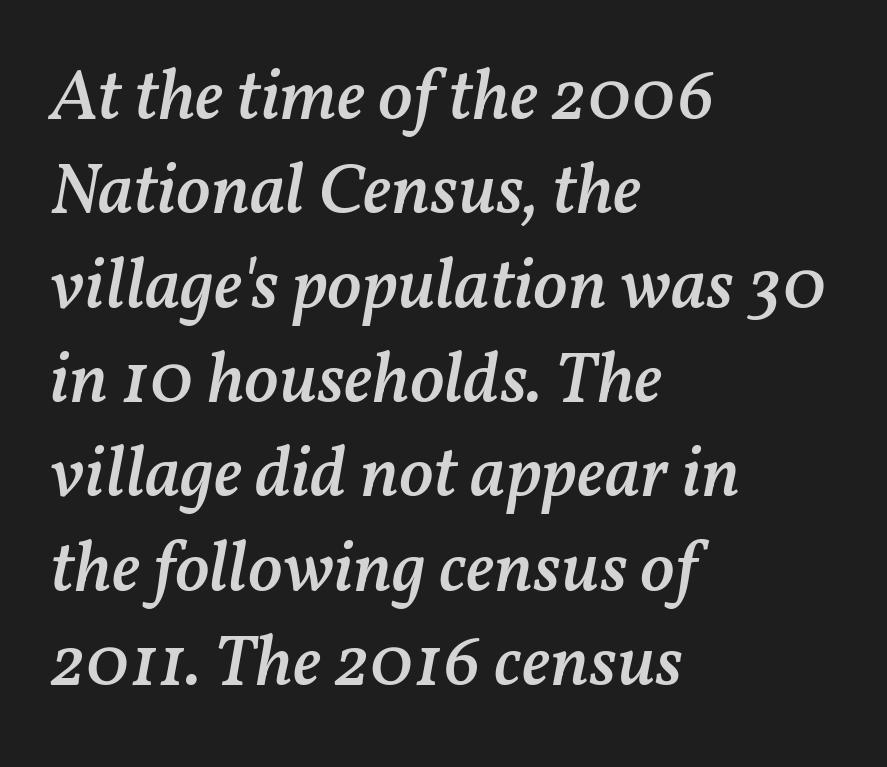
The image shows 72 px semibold type, italic (leaning right); set left-aligned, normal line spacing (1.31x), normal letter spacing, not underlined; medium stroke contrast and a medium x-height.
